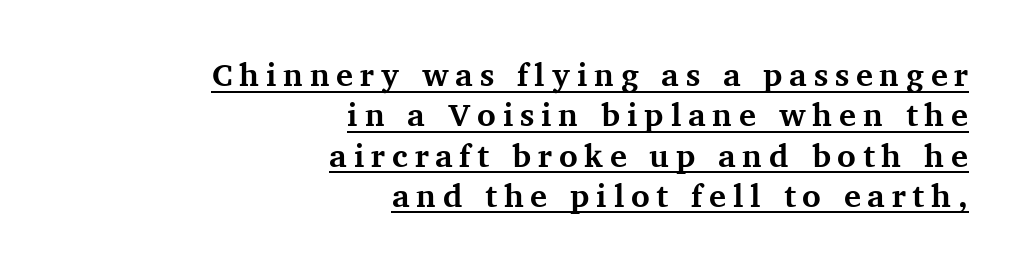
The image shows 32 px bold serif type, upright; set right-aligned, normal line spacing (1.26x), unusually wide letter spacing (+0.21 em), underlined; medium stroke contrast and a medium x-height.
